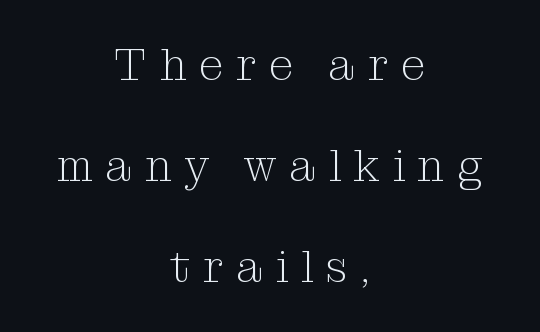
{"serif": "yes", "italic": "no", "bold": "no", "weight": "light", "width": "normal", "stroke_contrast": "medium", "x_height": "medium", "monospaced": "no", "underline": "no", "align": "center", "line_spacing": "loose", "line_spacing_ratio": 2.25, "letter_spacing": "wide", "letter_spacing_em": 0.28, "glyph_px": 45}
